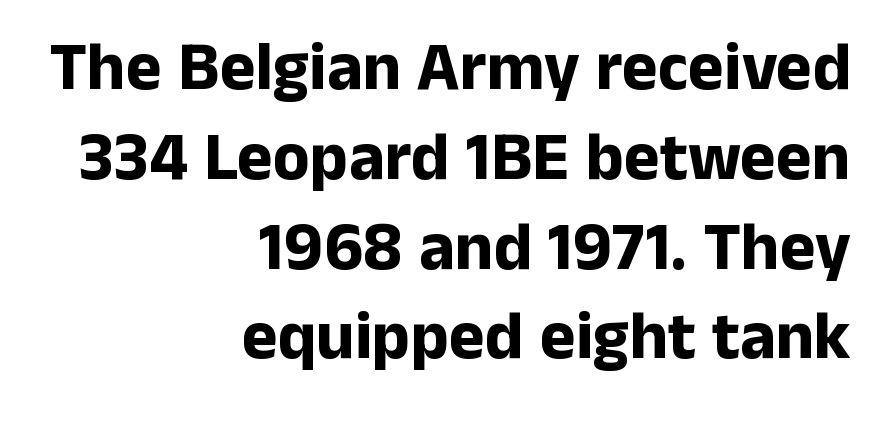
The image shows 68 px bold sans-serif type, upright; set right-aligned, normal line spacing (1.32x), normal letter spacing, not underlined; low stroke contrast and a medium x-height.
